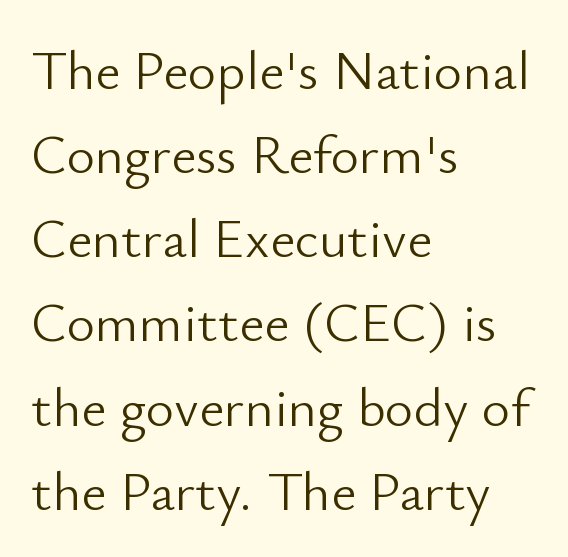
Q: Is the text bold? A: No.
Q: Is the text italic (slanted)? A: No, it is upright.
Q: Is the typeface a serif or a sans-serif typeface? A: Sans-serif.
Q: Is the text underlined? A: No.
Q: How is the paragraph aligned? A: Left-aligned.
Q: Is the spacing between letters normal or unusually wide? A: Normal.
Q: Is the spacing between lines tight, normal or loose? A: Normal.
Q: Width (condensed, normal, or wide)? A: Normal.
Q: Stroke contrast? A: Low.
Q: x-height? A: Small.
Q: Monospaced? A: No.
